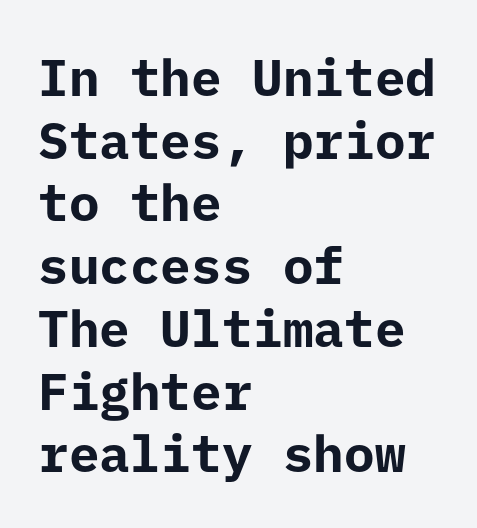
Does the weight exceed regular? Yes, all the way to bold. Letter spacing: default. Nobody drew a line under any word here. Upright lettering throughout. The characters display no serif detailing; their extremities are plain.
